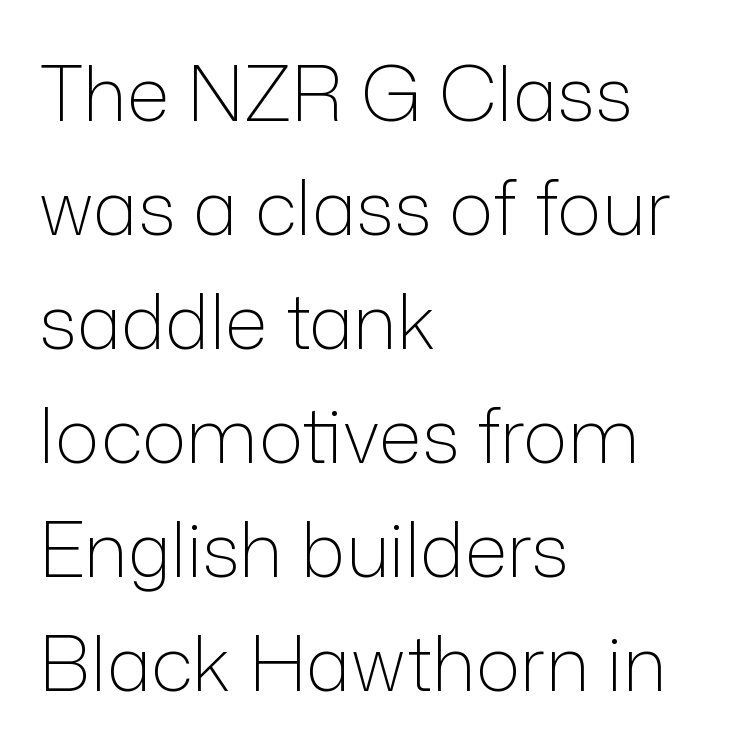
The image shows 75 px light sans-serif type, upright; set left-aligned, normal line spacing (1.52x), normal letter spacing, not underlined; low stroke contrast and a medium x-height.
